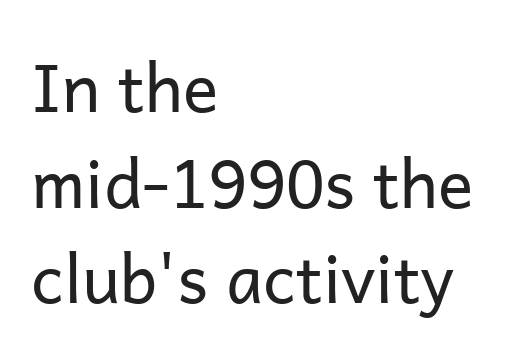
Teacher's note: observe the even left margin — that is flush-left alignment. A sans-serif font was chosen for this passage. Baseline-to-baseline distance is the conventional proportion of letter height. These lines were composed using upright roman letters.
